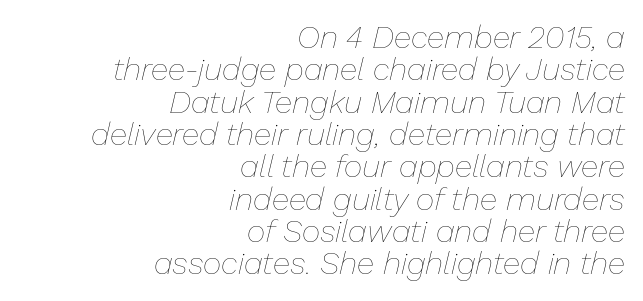
Q: Is the text bold? A: No.
Q: Is the text italic (slanted)? A: Yes, it leans right by about 13 degrees.
Q: Is the text underlined? A: No.
Q: How is the paragraph aligned? A: Right-aligned.
Q: Is the spacing between letters normal or unusually wide? A: Normal.
Q: Is the spacing between lines tight, normal or loose? A: Tight.
Q: Width (condensed, normal, or wide)? A: Normal.
Q: Stroke contrast? A: Low.
Q: x-height? A: Medium.
Q: Monospaced? A: No.
